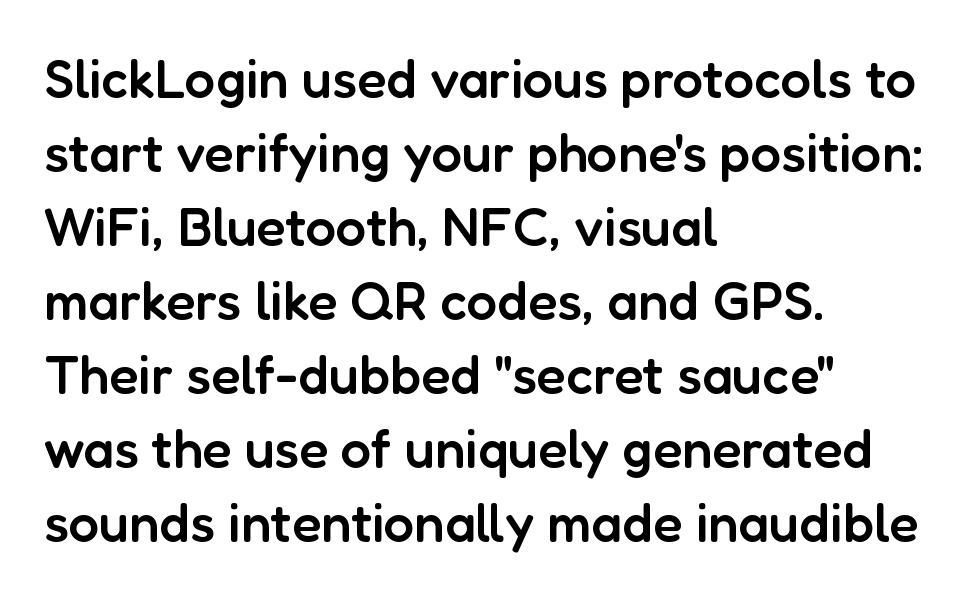
The image shows 54 px semibold sans-serif type, upright; set left-aligned, normal line spacing (1.37x), normal letter spacing, not underlined; low stroke contrast and a medium x-height.
